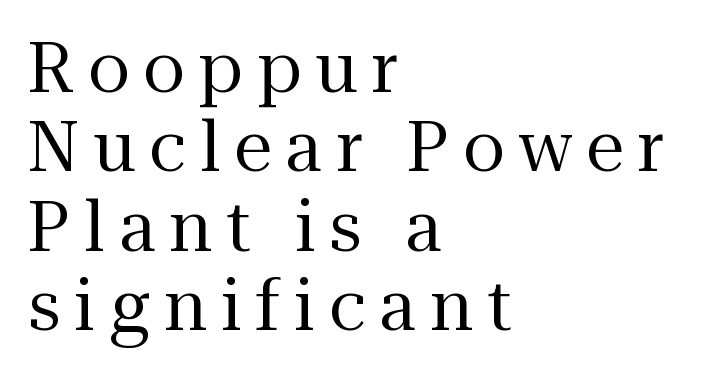
Note the varied advance widths — an 'i' is clearly narrower than an 'm'. Compared with a centered layout, this one pins lines to the left instead. The axis of the letterforms is exactly vertical. Caption: face not bold, strokes unweighted.
